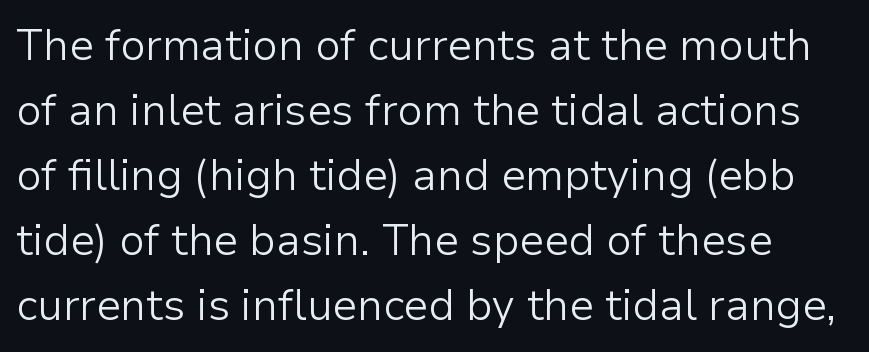
How are the letters spaced? Ordinarily, with no added tracking. These lines are rendered in a variable-pitch font. Descenders hang freely into open space. Is the stroke heavy? The answer is a plain regular-or-lighter. The designer left line spacing at the default.
